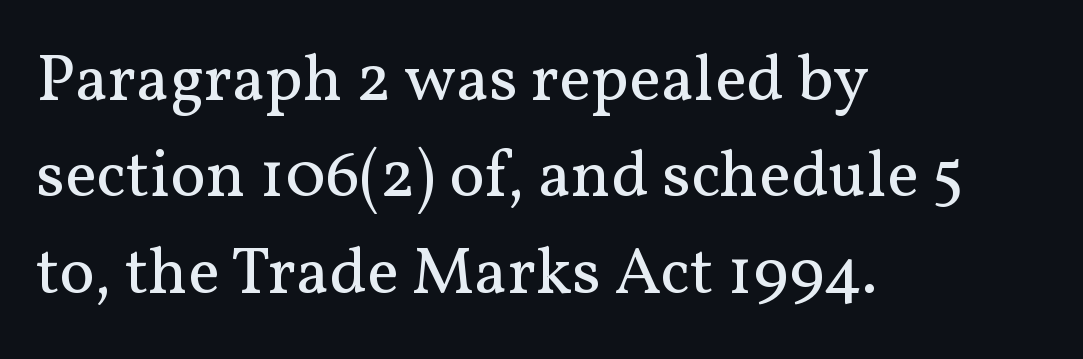
The image shows 67 px regular-weight serif type, upright; set left-aligned, normal line spacing (1.44x), normal letter spacing, not underlined; medium stroke contrast and a medium x-height.
